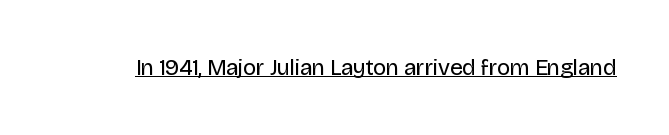
Q: Is the text bold? A: No.
Q: Is the text italic (slanted)? A: No, it is upright.
Q: Is the text underlined? A: Yes.
Q: Is the spacing between letters normal or unusually wide? A: Normal.
